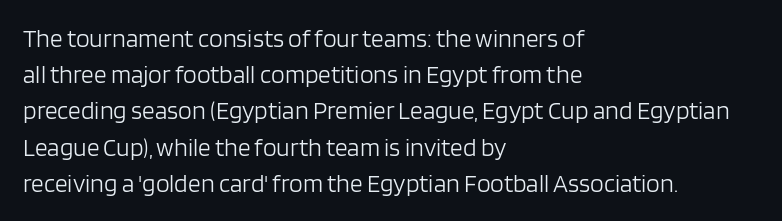
Q: Is the text bold? A: No.
Q: Is the text italic (slanted)? A: No, it is upright.
Q: Is the text underlined? A: No.
Q: How is the paragraph aligned? A: Left-aligned.
Q: Is the spacing between letters normal or unusually wide? A: Normal.
Q: Is the spacing between lines tight, normal or loose? A: Normal.
